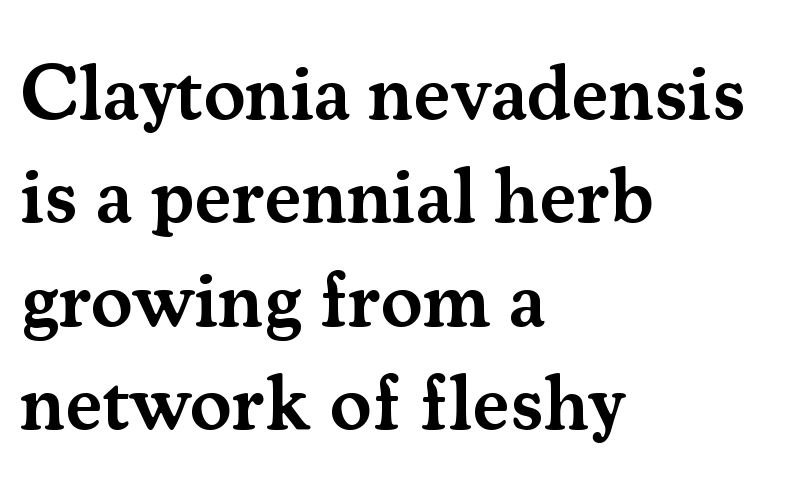
{"serif": "yes", "italic": "no", "bold": "semi", "weight": "semibold", "width": "normal", "stroke_contrast": "medium", "x_height": "small", "monospaced": "no", "underline": "no", "align": "left", "line_spacing": "normal", "line_spacing_ratio": 1.31, "letter_spacing": "normal", "letter_spacing_em": 0.0, "glyph_px": 79}
